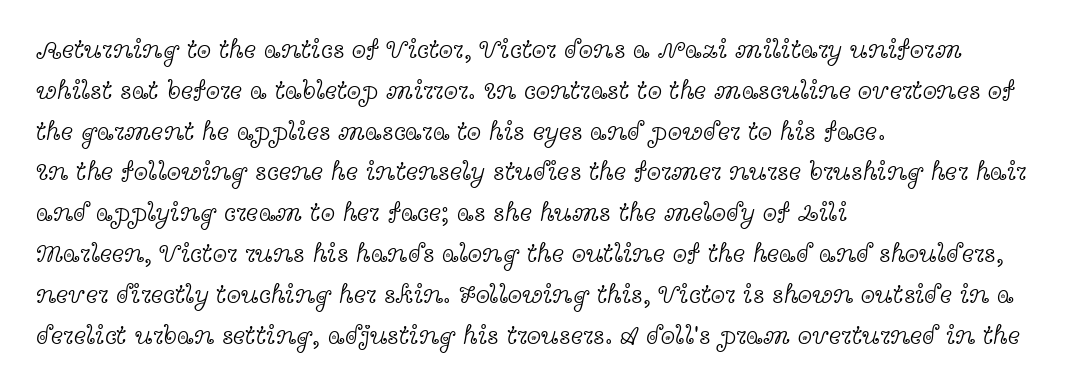
{"bold": "no", "underline": "no", "align": "left", "line_spacing": "normal", "line_spacing_ratio": 1.57, "letter_spacing": "normal", "letter_spacing_em": 0.0, "glyph_px": 26}
